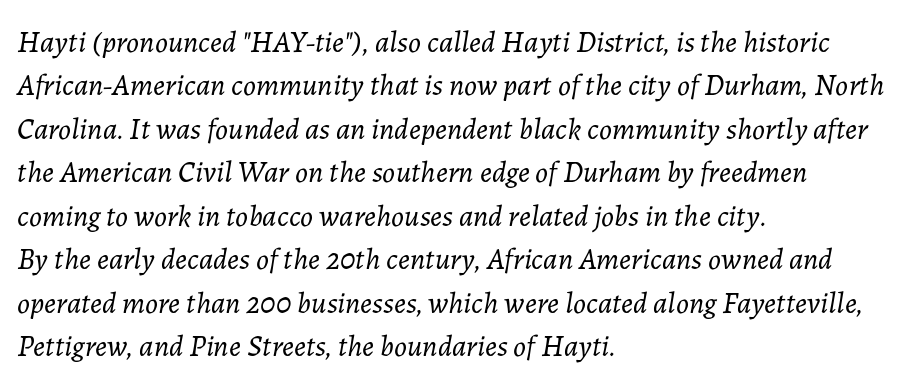
The letterforms sit shoulder to shoulder at normal distance. You could not count columns in this text — the font is proportionally spaced. Rule under the text: the space is simply empty. How would I describe the line gaps? Plain and ordinary. Designer's note — italics engaged.
